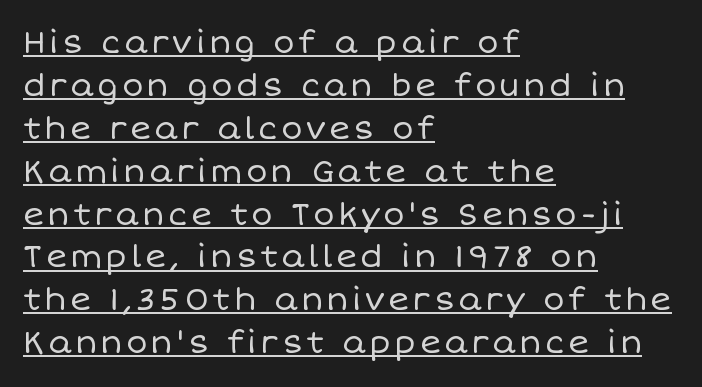
{"italic": "no", "bold": "no", "weight": "regular", "width": "normal", "stroke_contrast": "low", "x_height": "large", "monospaced": "no", "underline": "yes", "align": "left", "line_spacing": "normal", "line_spacing_ratio": 1.34, "glyph_px": 32}
